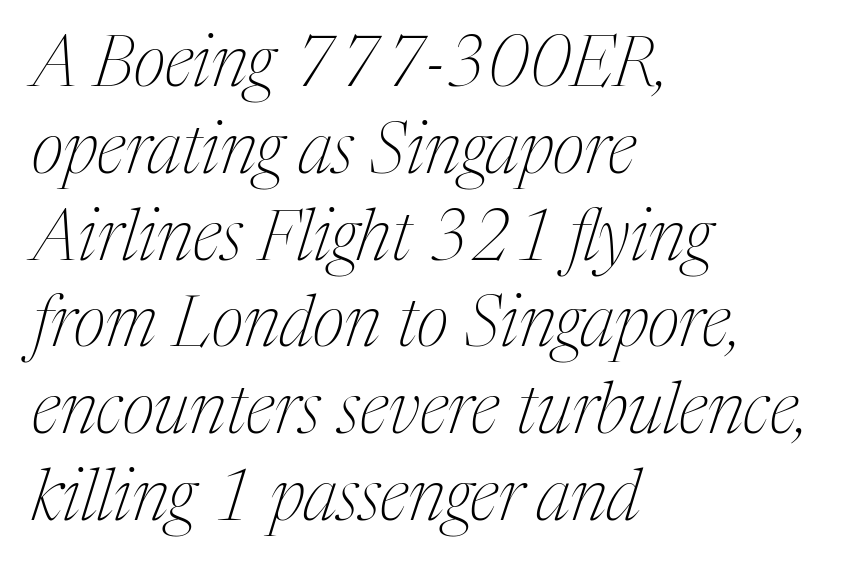
Q: Is the text bold? A: No.
Q: Is the text italic (slanted)? A: Yes, it leans right by about 17 degrees.
Q: Is the typeface a serif or a sans-serif typeface? A: Serif.
Q: Is the text underlined? A: No.
Q: How is the paragraph aligned? A: Left-aligned.
Q: Is the spacing between letters normal or unusually wide? A: Normal.
Q: Width (condensed, normal, or wide)? A: Condensed.
Q: Stroke contrast? A: Medium.
Q: x-height? A: Medium.
Q: Monospaced? A: No.
